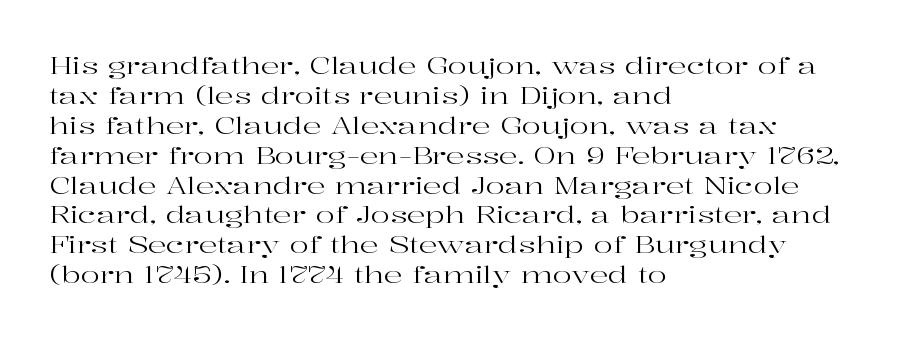
Q: Is the text bold? A: No.
Q: Is the text italic (slanted)? A: No, it is upright.
Q: Is the text underlined? A: No.
Q: How is the paragraph aligned? A: Left-aligned.
Q: Is the spacing between letters normal or unusually wide? A: Normal.
Q: Is the spacing between lines tight, normal or loose? A: Normal.
